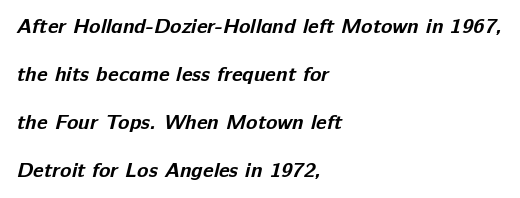
Emphasis by weight is at full strength: bold. These lines stand farther apart than default settings would place them. The tracking reads as untouched default to a designer's eye. The setting favours the left margin, as ordinary paragraphs usually do.
